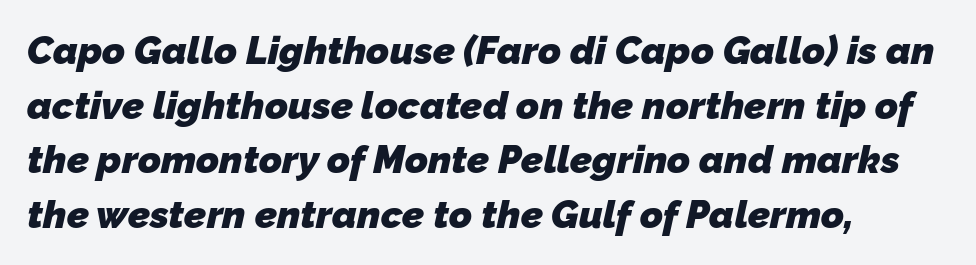
The zone under the glyphs is completely vacant. Words appear dense and cohesive because spacing is normal. Look at the bottom of the vertical strokes: they stop flat, with no serifs. Emphasis by weight is at full strength: bold. Note the varied advance widths — an 'i' is clearly narrower than an 'm'. Alignment: flush left.
